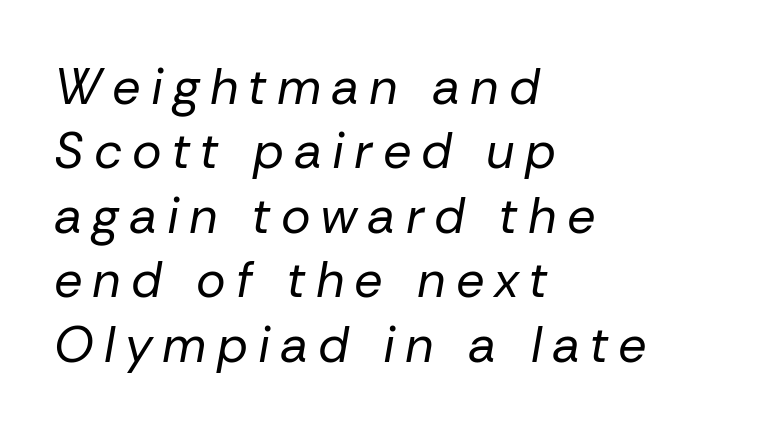
The image shows 50 px regular-weight type, italic (leaning right); set left-aligned, normal line spacing (1.29x), unusually wide letter spacing (+0.2 em), not underlined; low stroke contrast and a medium x-height.
